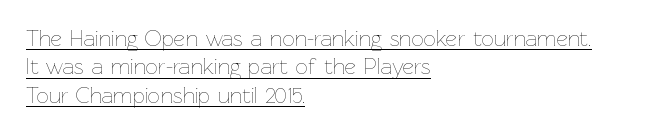
The text block is weighted toward the left margin, trailing off unevenly rightward. Characters follow at the spacing the type designer built in. Heaviness? Minimal to ordinary, like unemphasized prose. The string is rendered with underlining switched on. The axis of the letterforms is exactly vertical. The block of text has a typical density, with ordinary space between rows.
